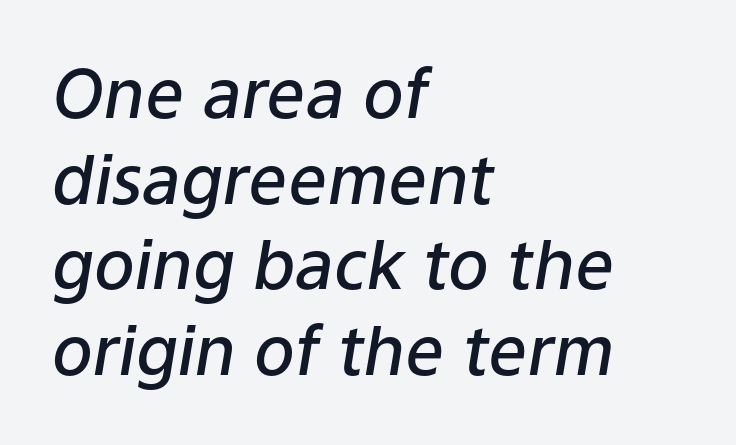
{"italic": "yes", "lean": "right", "slant_degrees": 9, "bold": "semi", "weight": "semibold", "width": "normal", "stroke_contrast": "low", "x_height": "medium", "monospaced": "no", "underline": "no", "align": "left", "line_spacing": "normal", "line_spacing_ratio": 1.26, "letter_spacing": "normal", "letter_spacing_em": 0.0, "glyph_px": 68}
